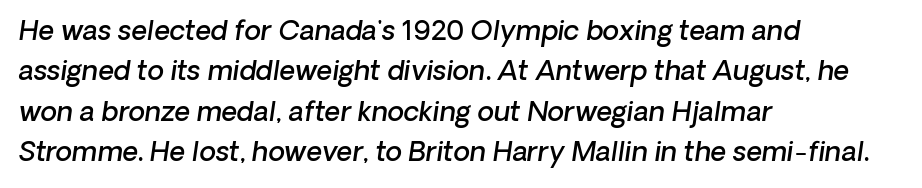
{"italic": "yes", "lean": "right", "slant_degrees": 8, "bold": "semi", "underline": "no", "align": "left", "line_spacing": "normal", "line_spacing_ratio": 1.5, "letter_spacing": "normal", "letter_spacing_em": 0.0, "glyph_px": 27}
